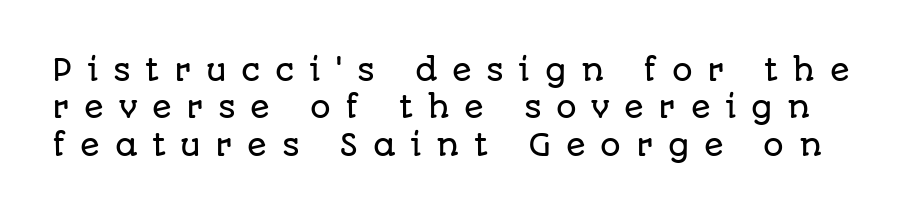
{"serif": "no", "italic": "no", "width": "normal", "stroke_contrast": "low", "x_height": "large", "monospaced": "no", "underline": "no", "line_spacing": "normal", "line_spacing_ratio": 1.29, "letter_spacing": "wide", "letter_spacing_em": 0.5, "glyph_px": 29}
